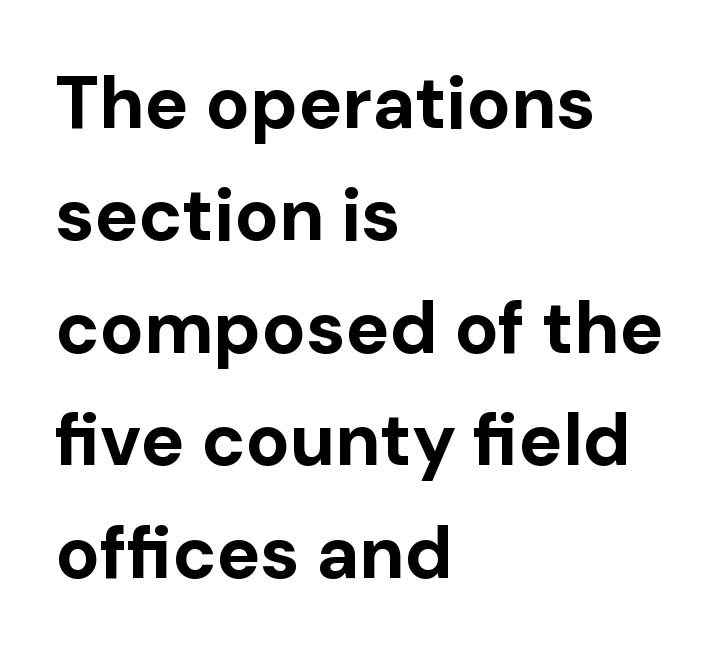
This rendering features lettering with no underline. The vertical gap from one line to the next is medium. The font family rendered here belongs to the sans-serif group. Every character sits straight up, as roman type does. Each letter keeps its own natural width here, so spacing adapts to shape.
